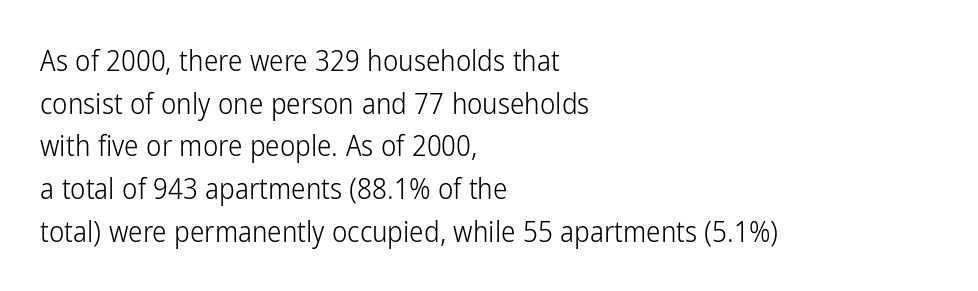
The image shows 29 px light, condensed sans-serif type, upright; set left-aligned, normal line spacing (1.47x), normal letter spacing, not underlined; low stroke contrast and a medium x-height.
